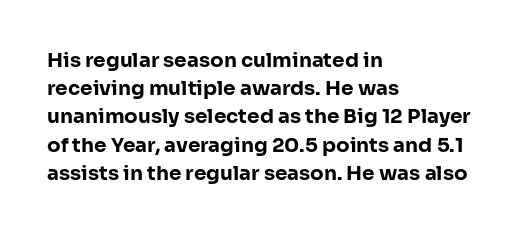
{"italic": "no", "bold": "yes", "underline": "no", "align": "left", "line_spacing": "normal", "line_spacing_ratio": 1.41, "letter_spacing": "normal", "letter_spacing_em": 0.0, "glyph_px": 20}
